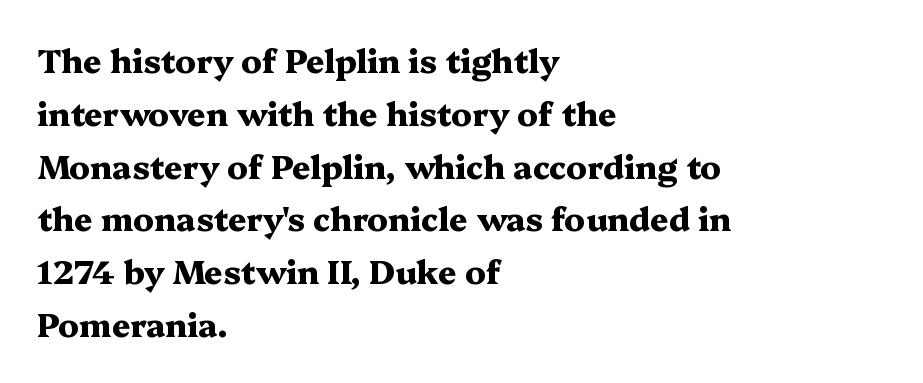
Q: Is the text bold? A: Yes.
Q: Is the text italic (slanted)? A: No, it is upright.
Q: Is the typeface a serif or a sans-serif typeface? A: Serif.
Q: Is the text underlined? A: No.
Q: How is the paragraph aligned? A: Left-aligned.
Q: Is the spacing between letters normal or unusually wide? A: Normal.
Q: Is the spacing between lines tight, normal or loose? A: Normal.
Q: Width (condensed, normal, or wide)? A: Wide.
Q: Stroke contrast? A: Medium.
Q: x-height? A: Medium.
Q: Monospaced? A: No.
